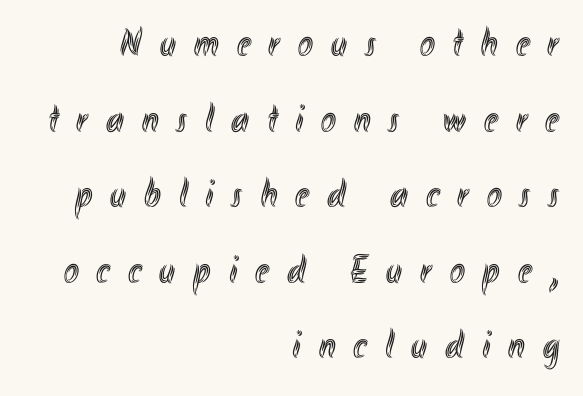
The image shows 40 px condensed type; set right-aligned, line spacing 1.89x, unusually wide letter spacing (+0.45 em), not underlined; a small x-height.
